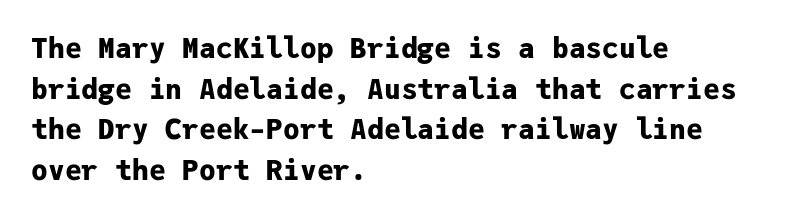
The image shows 28 px bold sans-serif type, upright, monospaced; set left-aligned, normal line spacing (1.45x), normal letter spacing, not underlined; low stroke contrast and a medium x-height.
